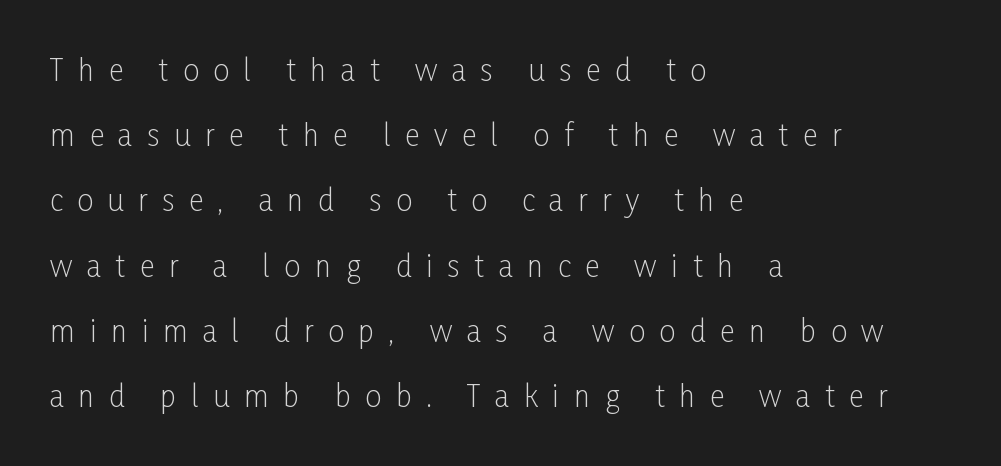
Q: Is the text bold? A: No.
Q: Is the text italic (slanted)? A: No, it is upright.
Q: Is the typeface a serif or a sans-serif typeface? A: Sans-serif.
Q: Is the text underlined? A: No.
Q: How is the paragraph aligned? A: Left-aligned.
Q: Is the spacing between letters normal or unusually wide? A: Unusually wide.
Q: Is the spacing between lines tight, normal or loose? A: Loose.
Q: Width (condensed, normal, or wide)? A: Condensed.
Q: Stroke contrast? A: Low.
Q: x-height? A: Medium.
Q: Monospaced? A: No.
